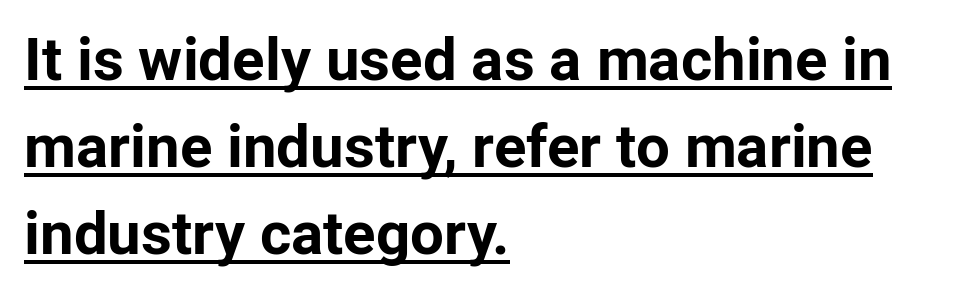
Q: Is the text bold? A: Yes.
Q: Is the text italic (slanted)? A: No, it is upright.
Q: Is the typeface a serif or a sans-serif typeface? A: Sans-serif.
Q: Is the text underlined? A: Yes.
Q: How is the paragraph aligned? A: Left-aligned.
Q: Is the spacing between letters normal or unusually wide? A: Normal.
Q: Is the spacing between lines tight, normal or loose? A: Normal.
Q: Width (condensed, normal, or wide)? A: Normal.
Q: Stroke contrast? A: Low.
Q: x-height? A: Medium.
Q: Monospaced? A: No.
